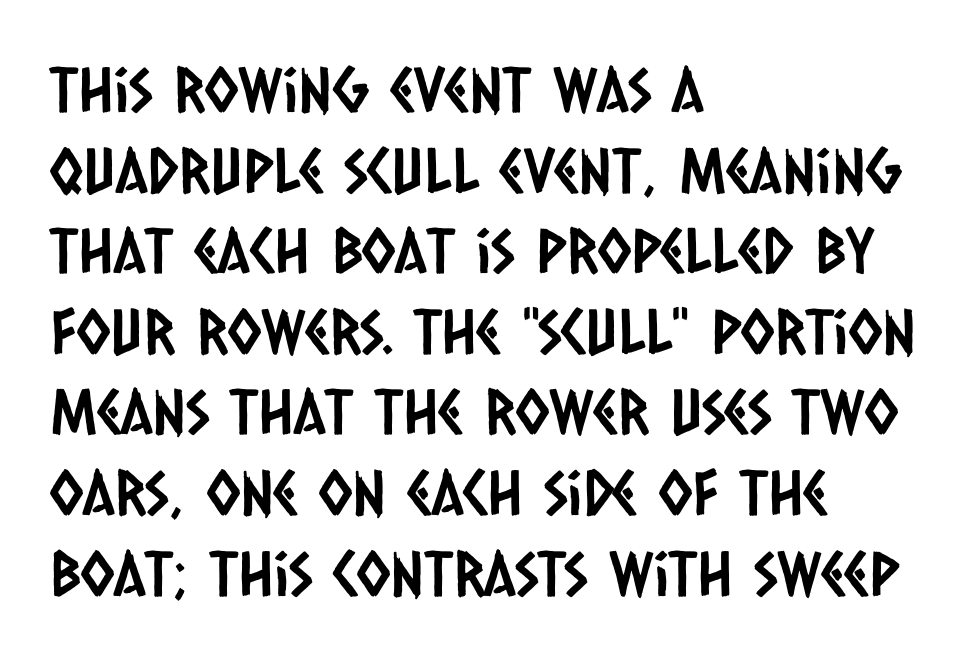
This sample has the flowing, uneven cadence of proportional lettering. Font category for this specimen: sans-serif. Whoever set this chose a conventional vertical rhythm. Glance below the letters and you will spot only blank space. Caption: standard tracking, unaltered. The ragged edge is on the right, which tells us the setting is flush left.
